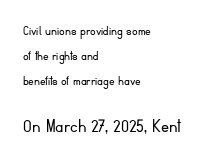
Q: Is the text bold? A: No.
Q: Is the text italic (slanted)? A: No, it is upright.
Q: Is the text underlined? A: No.
Q: How is the paragraph aligned? A: Left-aligned.
Q: Is the spacing between letters normal or unusually wide? A: Normal.
Q: Which block of text is set in a larger size, the first (top) or the second (bottom)? A: The second (bottom) one.
